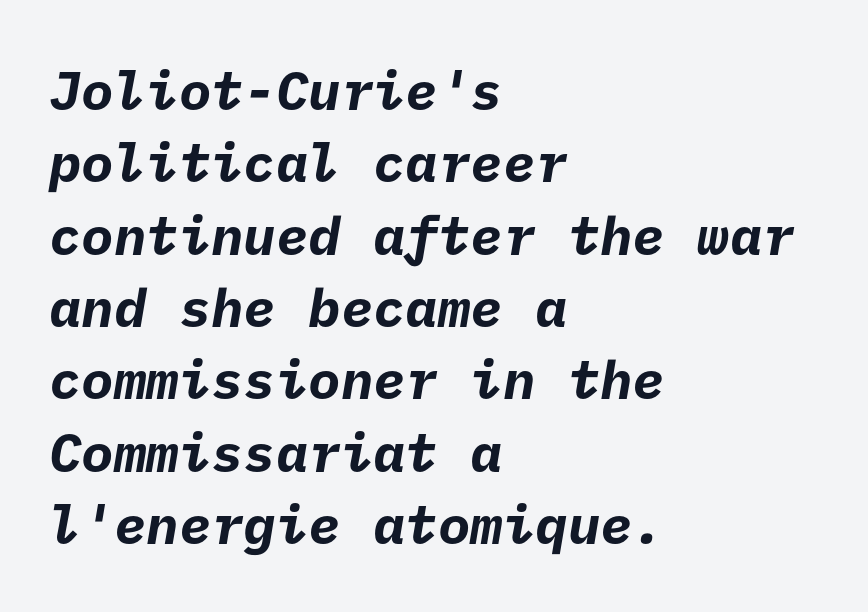
Unlike a traditional serif, this face leaves its strokes unadorned. The strokes are fattened all the way to bold. A bare baseline throughout the passage. The passage shown stacks its lines at a standard gap. Compared with typical body copy, the letter spacing here is the same. The ragged edge is on the right, which tells us the setting is flush left.
